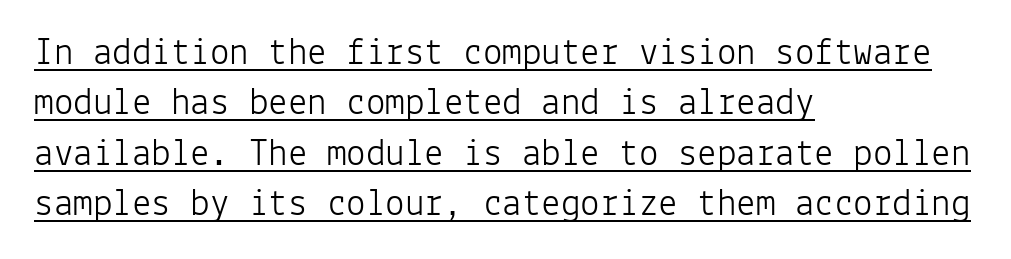
All the whitespace from short lines collects on the right. Look at the tracking — it's just the regular setting, nothing added. The letters look calm and open, with moderate or lighter stems. You can tell from the bare stems that sans-serif type was used.
